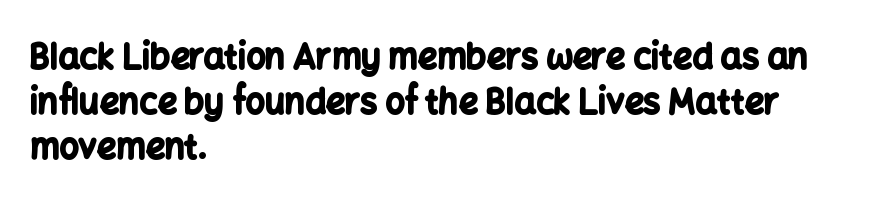
{"serif": "no", "italic": "no", "bold": "yes", "weight": "bold", "width": "normal", "stroke_contrast": "low", "x_height": "medium", "monospaced": "no", "underline": "no", "align": "left", "line_spacing": "normal", "line_spacing_ratio": 1.33, "letter_spacing": "normal", "letter_spacing_em": 0.0, "glyph_px": 34}
